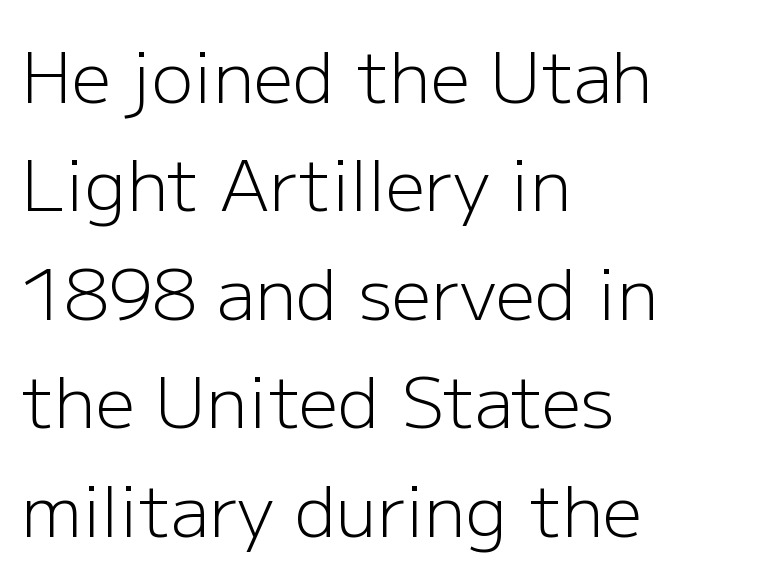
The compositor pushed each line to the left boundary. The cut favours lightness, reaching ordinary text weight at its darkest. Designer's note — italics off, roman on. These lines sit exactly where default settings would place them. The rendering uses natural spacing where letterforms have individual widths.
